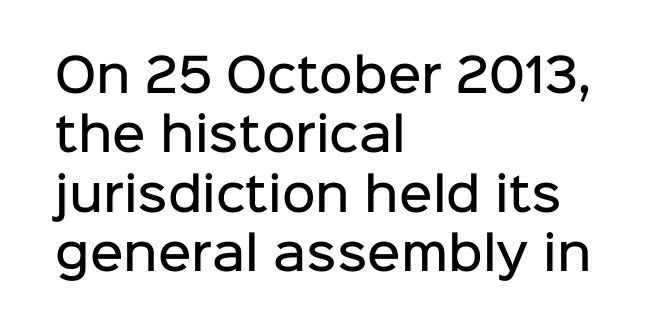
{"serif": "no", "italic": "no", "bold": "semi", "weight": "semibold", "width": "normal", "stroke_contrast": "low", "x_height": "medium", "monospaced": "no", "underline": "no", "align": "left", "line_spacing": "normal", "line_spacing_ratio": 1.29, "letter_spacing": "normal", "letter_spacing_em": 0.0, "glyph_px": 46}
